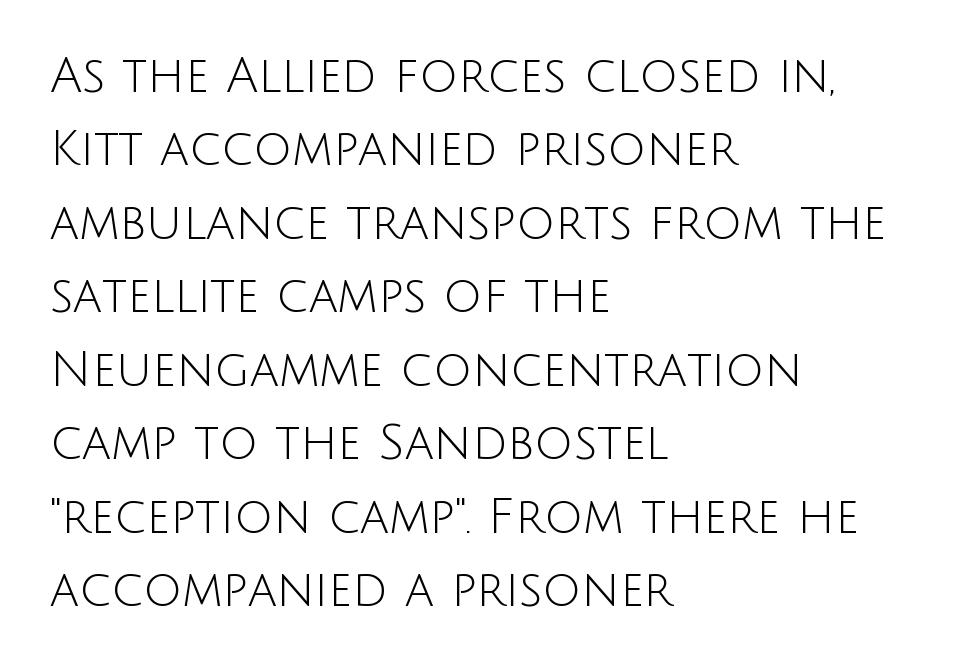
The image shows 48 px light sans-serif type, upright; set left-aligned, normal line spacing (1.53x), normal letter spacing, not underlined; low stroke contrast and a large x-height.
